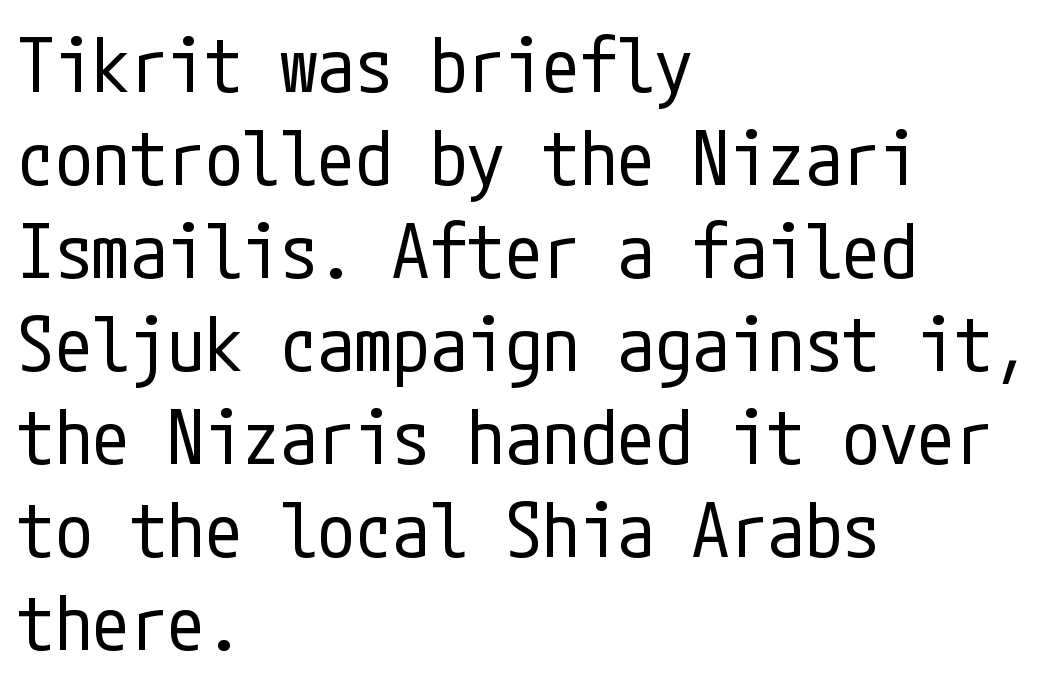
Q: Is the text bold? A: No.
Q: Is the text italic (slanted)? A: No, it is upright.
Q: Is the typeface a serif or a sans-serif typeface? A: Sans-serif.
Q: Is the text underlined? A: No.
Q: How is the paragraph aligned? A: Left-aligned.
Q: Is the spacing between letters normal or unusually wide? A: Normal.
Q: Width (condensed, normal, or wide)? A: Condensed.
Q: Stroke contrast? A: Low.
Q: x-height? A: Medium.
